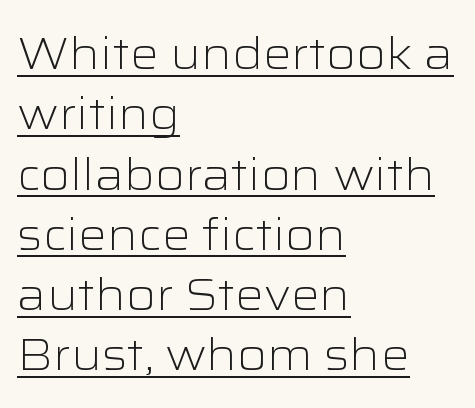
Q: Is the text bold? A: No.
Q: Is the text italic (slanted)? A: No, it is upright.
Q: Is the typeface a serif or a sans-serif typeface? A: Sans-serif.
Q: Is the text underlined? A: Yes.
Q: How is the paragraph aligned? A: Left-aligned.
Q: Is the spacing between letters normal or unusually wide? A: Normal.
Q: Is the spacing between lines tight, normal or loose? A: Normal.
Q: Width (condensed, normal, or wide)? A: Wide.
Q: Stroke contrast? A: Low.
Q: x-height? A: Medium.
Q: Monospaced? A: No.
